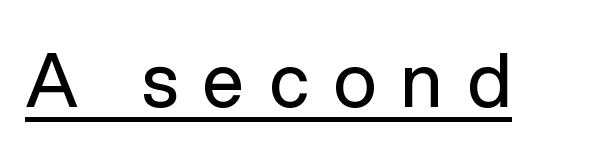
Q: Is the text bold? A: No.
Q: Is the text italic (slanted)? A: No, it is upright.
Q: Is the typeface a serif or a sans-serif typeface? A: Sans-serif.
Q: Is the text underlined? A: Yes.
Q: Is the spacing between letters normal or unusually wide? A: Unusually wide.
Q: Width (condensed, normal, or wide)? A: Normal.
Q: Stroke contrast? A: Low.
Q: x-height? A: Medium.
Q: Monospaced? A: No.
